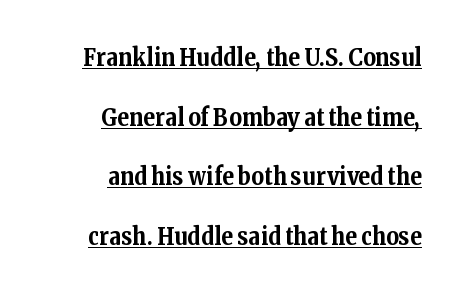
{"italic": "no", "bold": "yes", "underline": "yes", "align": "right", "line_spacing": "loose", "line_spacing_ratio": 2.48, "letter_spacing": "normal", "letter_spacing_em": 0.0, "glyph_px": 24}
